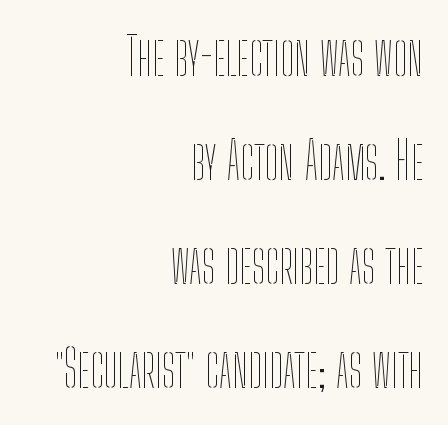
The image shows 51 px thin, condensed type, upright; set right-aligned, loose line spacing (2.04x), normal letter spacing, not underlined; low stroke contrast and a medium x-height.
